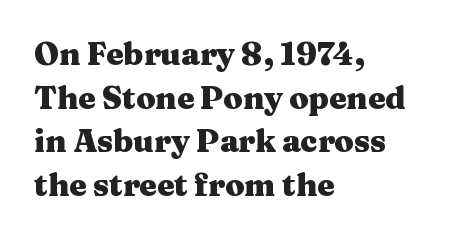
The gaps between neighbouring characters are ordinary and unremarkable. The baseline area is clear. Letterform terminals end in serifs throughout the passage. Here the designer chose a conventional face with non-uniform glyph widths. Plenty of ink on the page — the face is bold. Summary of vertical rhythm: regular, with standard interline spacing.
